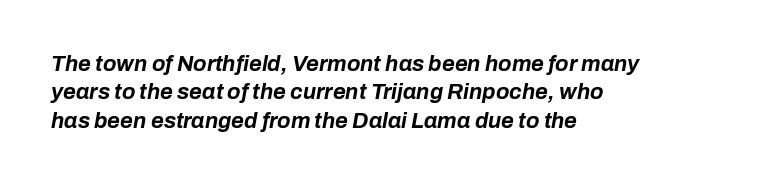
The image shows 22 px bold type, italic (leaning right); set left-aligned, normal line spacing (1.29x), normal letter spacing, not underlined.
